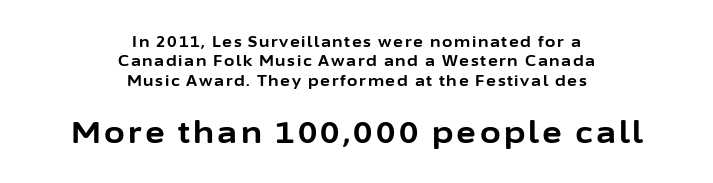
Q: Is the text bold? A: Yes.
Q: Is the text italic (slanted)? A: No, it is upright.
Q: Is the typeface a serif or a sans-serif typeface? A: Sans-serif.
Q: Is the text underlined? A: No.
Q: How is the paragraph aligned? A: Centered.
Q: Is the spacing between lines tight, normal or loose? A: Normal.
Q: Which block of text is set in a larger size, the first (top) or the second (bottom)? A: The second (bottom) one.
Q: Width (condensed, normal, or wide)? A: Normal.
Q: Stroke contrast? A: Low.
Q: x-height? A: Medium.
Q: Monospaced? A: No.
